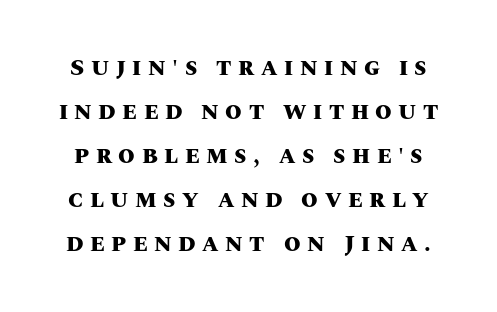
{"italic": "no", "bold": "yes", "underline": "no", "line_spacing_ratio": 1.83, "letter_spacing": "wide", "letter_spacing_em": 0.27, "glyph_px": 24}
